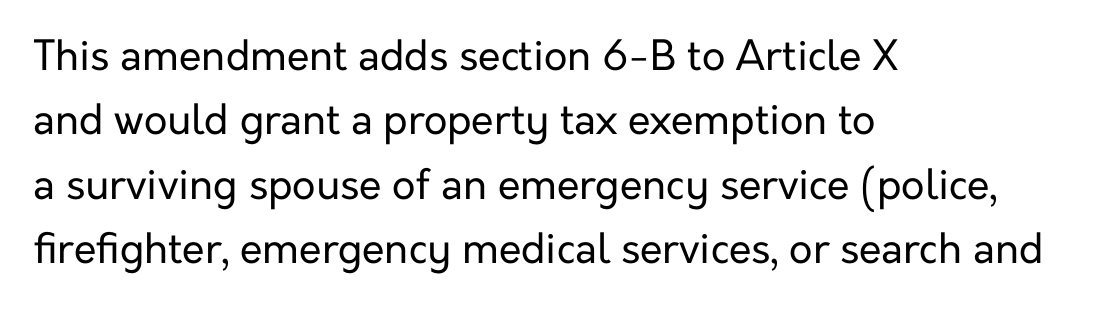
{"serif": "no", "italic": "no", "bold": "no", "weight": "regular", "width": "normal", "stroke_contrast": "low", "x_height": "medium", "monospaced": "no", "underline": "no", "align": "left", "line_spacing": "normal", "line_spacing_ratio": 1.57, "letter_spacing": "normal", "letter_spacing_em": 0.0, "glyph_px": 41}
